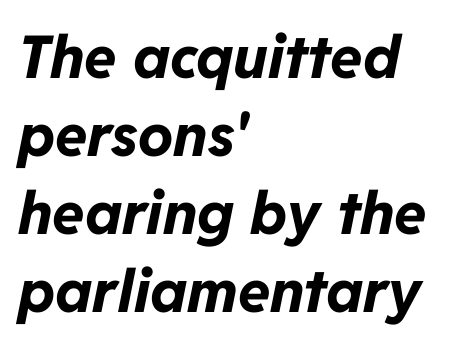
The image shows 59 px bold type, italic (leaning right); set left-aligned, normal line spacing (1.32x), normal letter spacing, not underlined; low stroke contrast and a medium x-height.
